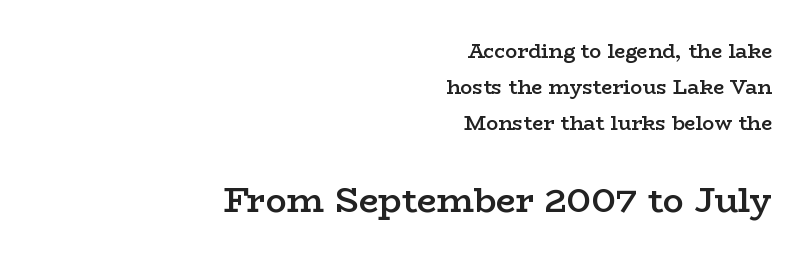
{"serif": "yes", "italic": "no", "bold": "semi", "weight": "semibold", "width": "wide", "stroke_contrast": "low", "x_height": "medium", "monospaced": "no", "underline": "no", "align": "right", "line_spacing_ratio": 1.81, "letter_spacing": "normal", "letter_spacing_em": 0.0, "larger_block": "second", "size_ratio": 1.75, "glyph_px": 35}
